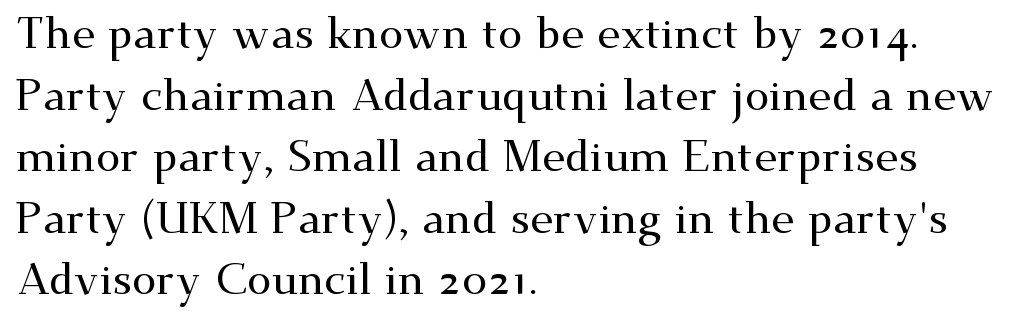
These lines are composed in type with serifs. Tracking here is standard; glyphs follow each other at the usual distance. Descender tails drop into unmarked territory. It's the straight-up-and-down kind of type.
